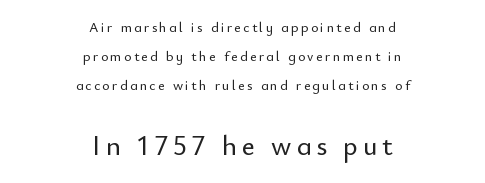
Q: Is the text italic (slanted)? A: No, it is upright.
Q: Is the typeface a serif or a sans-serif typeface? A: Sans-serif.
Q: Is the text underlined? A: No.
Q: How is the paragraph aligned? A: Centered.
Q: Is the spacing between lines tight, normal or loose? A: Loose.
Q: Which block of text is set in a larger size, the first (top) or the second (bottom)? A: The second (bottom) one.
Q: Width (condensed, normal, or wide)? A: Normal.
Q: Stroke contrast? A: Low.
Q: x-height? A: Small.
Q: Monospaced? A: No.
